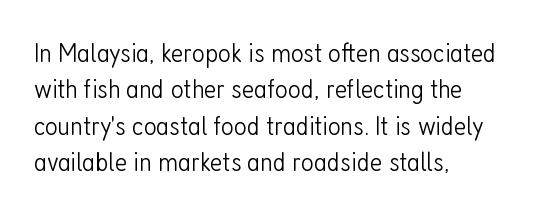
Q: Is the text bold? A: No.
Q: Is the text italic (slanted)? A: No, it is upright.
Q: Is the typeface a serif or a sans-serif typeface? A: Sans-serif.
Q: Is the text underlined? A: No.
Q: How is the paragraph aligned? A: Left-aligned.
Q: Is the spacing between letters normal or unusually wide? A: Normal.
Q: Is the spacing between lines tight, normal or loose? A: Normal.
Q: Width (condensed, normal, or wide)? A: Condensed.
Q: Stroke contrast? A: Low.
Q: x-height? A: Medium.
Q: Monospaced? A: No.
